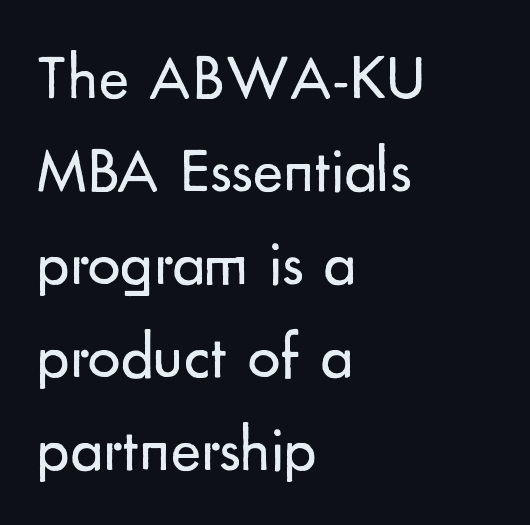
Q: Is the text bold? A: No.
Q: Is the text italic (slanted)? A: No, it is upright.
Q: Is the typeface a serif or a sans-serif typeface? A: Sans-serif.
Q: Is the text underlined? A: No.
Q: How is the paragraph aligned? A: Left-aligned.
Q: Is the spacing between letters normal or unusually wide? A: Normal.
Q: Is the spacing between lines tight, normal or loose? A: Normal.
Q: Width (condensed, normal, or wide)? A: Normal.
Q: Stroke contrast? A: Low.
Q: x-height? A: Small.
Q: Monospaced? A: No.
